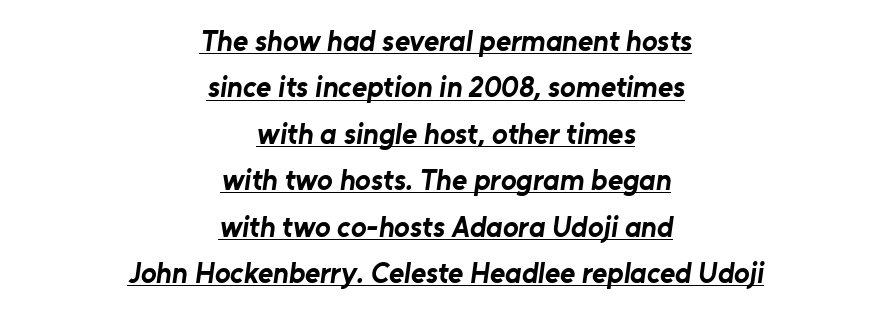
The image shows 29 px bold sans-serif type; set centered, normal line spacing (1.6x), normal letter spacing, underlined; low stroke contrast and a medium x-height.
